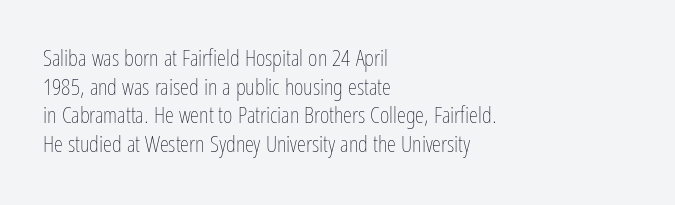
{"italic": "no", "bold": "no", "underline": "no", "align": "left", "line_spacing": "normal", "line_spacing_ratio": 1.25, "letter_spacing": "normal", "letter_spacing_em": 0.0, "glyph_px": 23}
